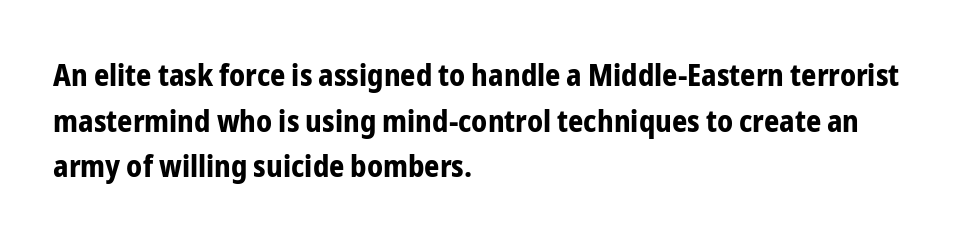
Q: Is the text bold? A: Yes.
Q: Is the text italic (slanted)? A: No, it is upright.
Q: Is the typeface a serif or a sans-serif typeface? A: Sans-serif.
Q: Is the text underlined? A: No.
Q: How is the paragraph aligned? A: Left-aligned.
Q: Is the spacing between letters normal or unusually wide? A: Normal.
Q: Is the spacing between lines tight, normal or loose? A: Normal.
Q: Width (condensed, normal, or wide)? A: Condensed.
Q: Stroke contrast? A: Low.
Q: x-height? A: Medium.
Q: Monospaced? A: No.
